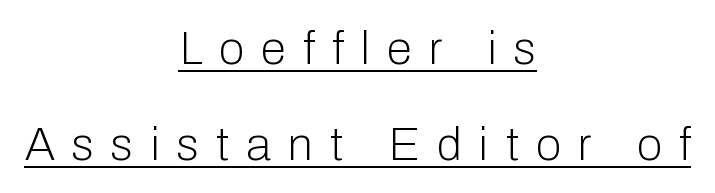
The image shows 46 px light sans-serif type, upright; set centered, loose line spacing (2.08x), unusually wide letter spacing (+0.38 em), underlined; low stroke contrast and a medium x-height.
